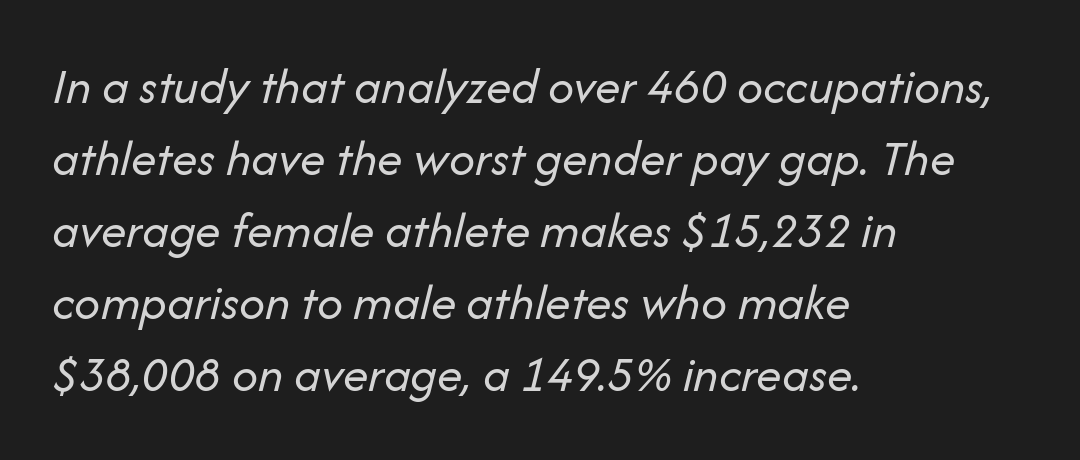
Q: Is the text bold? A: No.
Q: Is the text italic (slanted)? A: Yes, it leans right by about 14 degrees.
Q: Is the text underlined? A: No.
Q: How is the paragraph aligned? A: Left-aligned.
Q: Is the spacing between letters normal or unusually wide? A: Normal.
Q: Is the spacing between lines tight, normal or loose? A: Normal.
Q: Width (condensed, normal, or wide)? A: Normal.
Q: Stroke contrast? A: Low.
Q: x-height? A: Medium.
Q: Monospaced? A: No.
